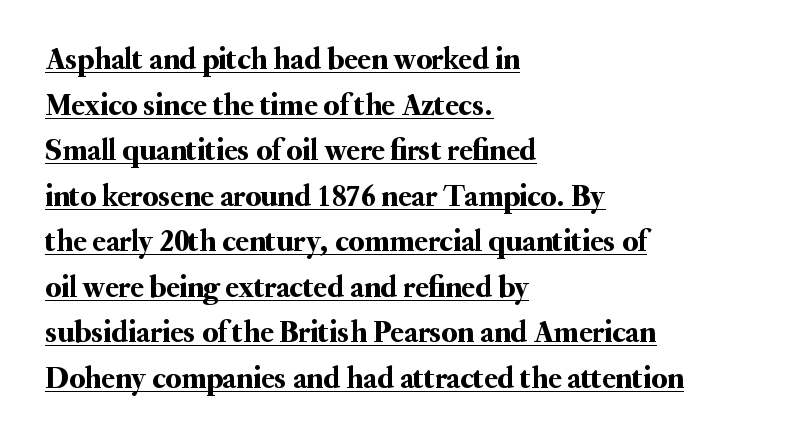
{"serif": "yes", "italic": "no", "width": "normal", "stroke_contrast": "medium", "x_height": "small", "monospaced": "no", "underline": "yes", "align": "left", "line_spacing": "normal", "line_spacing_ratio": 1.47, "letter_spacing": "normal", "letter_spacing_em": 0.0, "glyph_px": 31}
